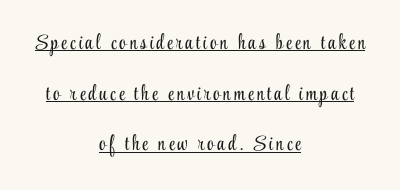
{"bold": "no", "underline": "yes", "align": "center", "line_spacing": "loose", "line_spacing_ratio": 2.41, "glyph_px": 21}
